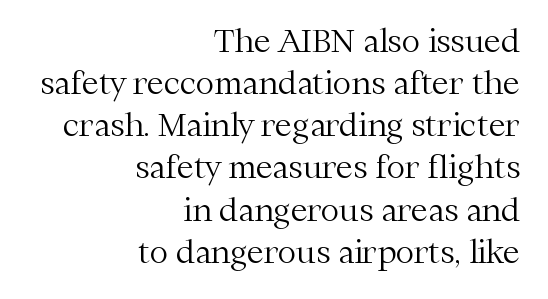
Q: Is the text bold? A: No.
Q: Is the text italic (slanted)? A: No, it is upright.
Q: Is the typeface a serif or a sans-serif typeface? A: Serif.
Q: Is the text underlined? A: No.
Q: How is the paragraph aligned? A: Right-aligned.
Q: Is the spacing between letters normal or unusually wide? A: Normal.
Q: Is the spacing between lines tight, normal or loose? A: Normal.
Q: Width (condensed, normal, or wide)? A: Normal.
Q: Stroke contrast? A: Medium.
Q: x-height? A: Medium.
Q: Monospaced? A: No.
